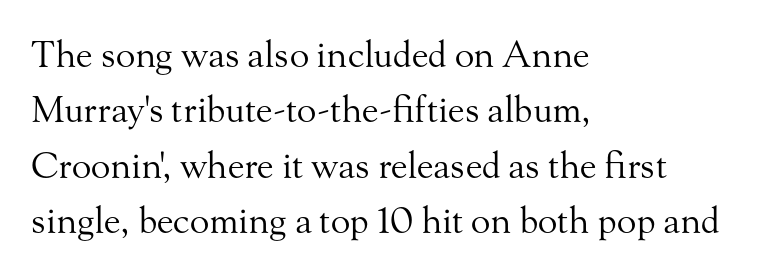
Q: Is the text bold? A: No.
Q: Is the text italic (slanted)? A: No, it is upright.
Q: Is the typeface a serif or a sans-serif typeface? A: Serif.
Q: Is the text underlined? A: No.
Q: How is the paragraph aligned? A: Left-aligned.
Q: Is the spacing between letters normal or unusually wide? A: Normal.
Q: Is the spacing between lines tight, normal or loose? A: Normal.
Q: Width (condensed, normal, or wide)? A: Normal.
Q: Stroke contrast? A: Medium.
Q: x-height? A: Small.
Q: Monospaced? A: No.
